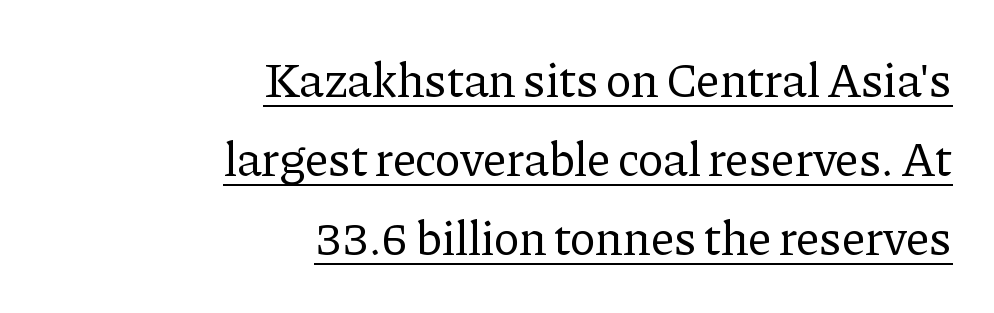
The image shows 49 px regular-weight serif type, upright; set right-aligned, normal line spacing (1.61x), normal letter spacing, underlined; low stroke contrast and a medium x-height.
